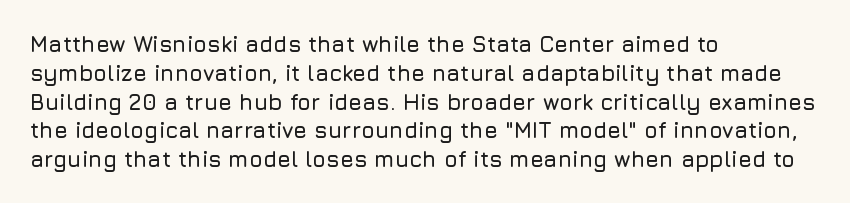
Q: Is the text italic (slanted)? A: No, it is upright.
Q: Is the text underlined? A: No.
Q: How is the paragraph aligned? A: Left-aligned.
Q: Is the spacing between letters normal or unusually wide? A: Normal.
Q: Is the spacing between lines tight, normal or loose? A: Normal.
